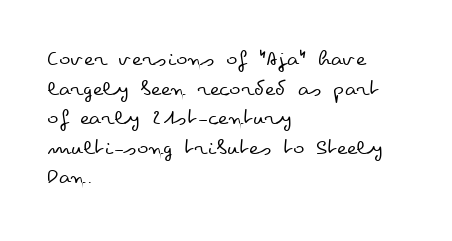
The image shows 24 px text type, upright; set left-aligned, line spacing 1.23x, normal letter spacing, not underlined.
